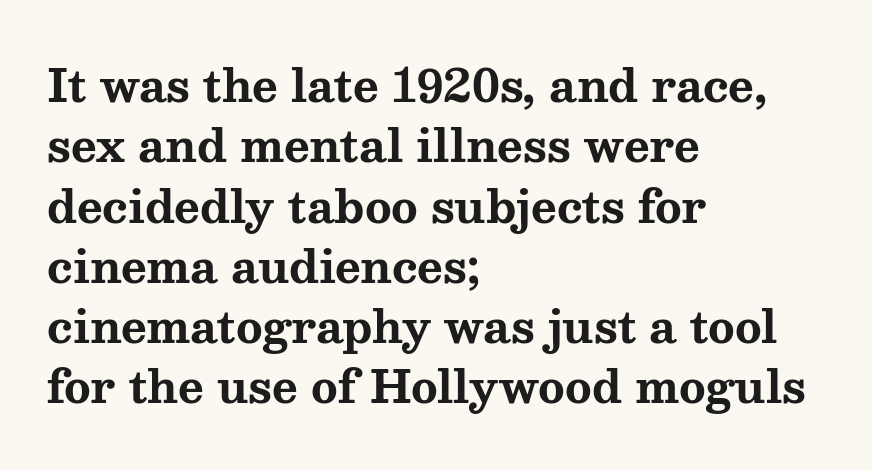
Where is the straight margin? On the left. Lines of text with bare space underneath. Notice how descenders clear the ascenders below comfortably — that's standard leading. Honestly, the letter spacing is just normal — you wouldn't notice it.
